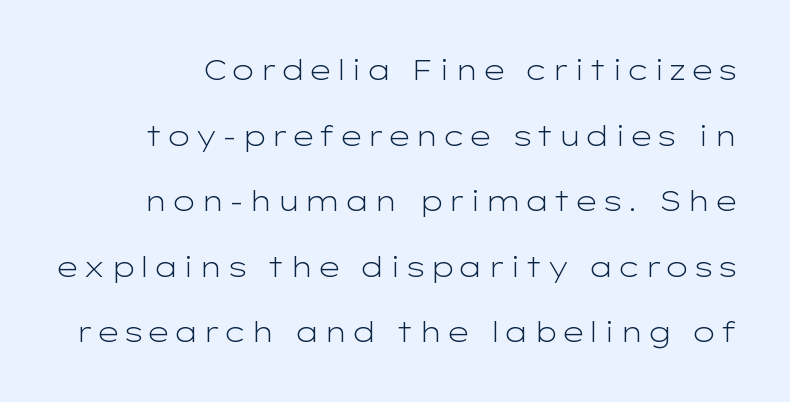
These lines were composed using upright roman letters. These lines are rendered in a variable-pitch font. The typesetting does not lean heavy: it is not bold. Descender tails drop into unmarked territory. Is there much room between lines? Yes — plenty of vertical air separates them. What kind of face is this? One without serifs — a sans.
